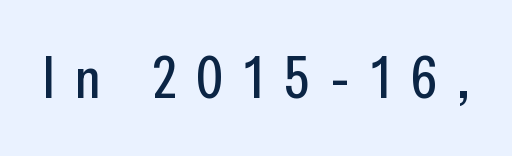
{"serif": "no", "italic": "no", "width": "condensed", "stroke_contrast": "low", "x_height": "medium", "monospaced": "no", "underline": "no", "letter_spacing": "wide", "letter_spacing_em": 0.36, "glyph_px": 58}
